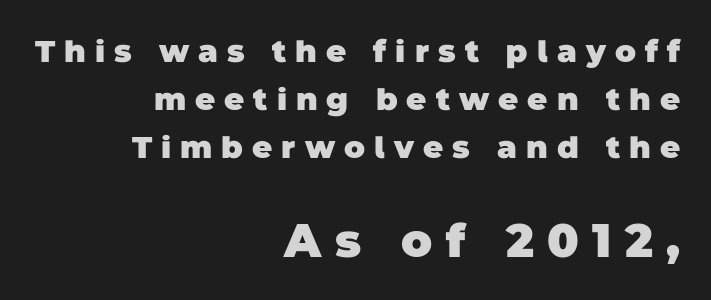
Is there much room between lines? A standard amount, neither cramped nor airy. A clean baseline with only descenders dipping below it. Loose tracking; the words dissolve into strings of separated letters. A full-strength bold gives these letters their thick strokes. Each letter keeps its own natural width here, so spacing adapts to shape. The type family on display is of the sans-serif kind.
